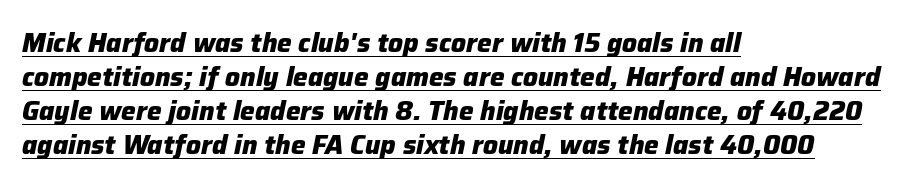
The glyphs have the mass of a bold cut. The block of text has a typical density, with ordinary space between rows. Compared with ordinary roman type, these characters are visibly tilted. Nothing unusual about the tracking: characters are spaced as the font intends.
